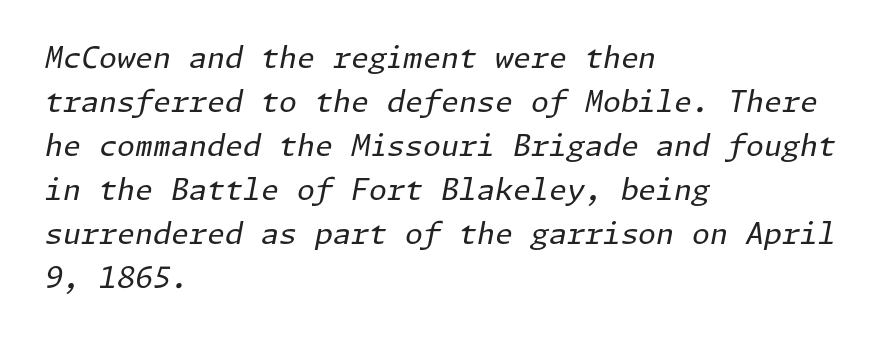
Words float on clear page, feet unadorned. This rendering uses left alignment, leaving the right contour irregular. When letters slant like this, we call the style italic. Does extra space separate the letters? No, they use regular spacing. The strokes are not fattened; the text isn't bold.
